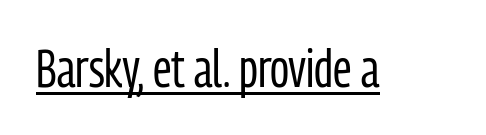
{"serif": "no", "italic": "no", "bold": "no", "weight": "regular", "width": "condensed", "stroke_contrast": "low", "x_height": "medium", "monospaced": "no", "underline": "yes", "letter_spacing": "normal", "letter_spacing_em": 0.0, "glyph_px": 52}
